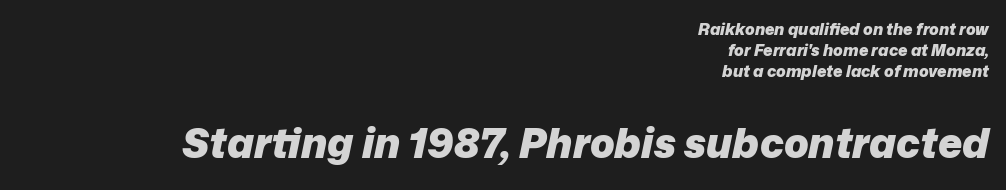
Q: Is the text bold? A: Yes.
Q: Is the text italic (slanted)? A: Yes, it leans right by about 12 degrees.
Q: Is the text underlined? A: No.
Q: How is the paragraph aligned? A: Right-aligned.
Q: Is the spacing between letters normal or unusually wide? A: Normal.
Q: Is the spacing between lines tight, normal or loose? A: Normal.
Q: Which block of text is set in a larger size, the first (top) or the second (bottom)? A: The second (bottom) one.
Q: Width (condensed, normal, or wide)? A: Normal.
Q: Stroke contrast? A: Low.
Q: x-height? A: Medium.
Q: Monospaced? A: No.
